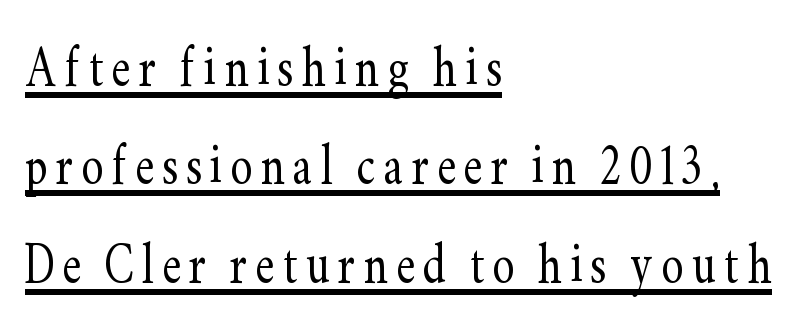
Q: Is the text bold? A: No.
Q: Is the text italic (slanted)? A: No, it is upright.
Q: Is the typeface a serif or a sans-serif typeface? A: Serif.
Q: Is the text underlined? A: Yes.
Q: How is the paragraph aligned? A: Left-aligned.
Q: Is the spacing between lines tight, normal or loose? A: Normal.
Q: Width (condensed, normal, or wide)? A: Condensed.
Q: Stroke contrast? A: Low.
Q: x-height? A: Small.
Q: Monospaced? A: No.
